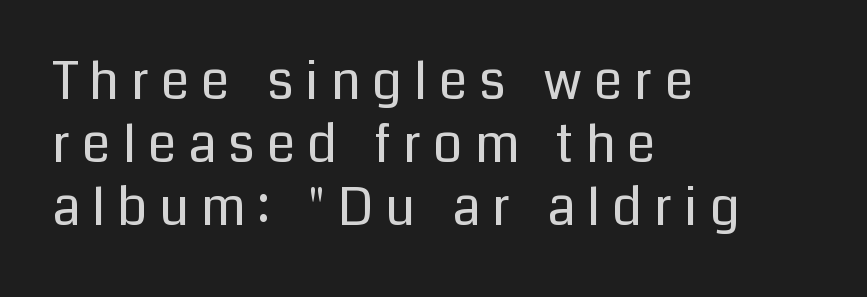
Q: Is the text bold? A: No.
Q: Is the text italic (slanted)? A: No, it is upright.
Q: Is the typeface a serif or a sans-serif typeface? A: Sans-serif.
Q: Is the text underlined? A: No.
Q: How is the paragraph aligned? A: Left-aligned.
Q: Is the spacing between letters normal or unusually wide? A: Unusually wide.
Q: Width (condensed, normal, or wide)? A: Normal.
Q: Stroke contrast? A: Low.
Q: x-height? A: Medium.
Q: Monospaced? A: No.
